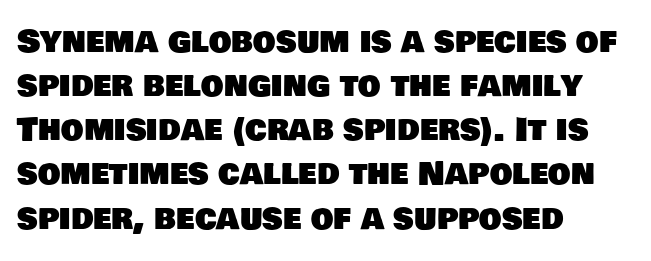
The letters advance in unequal steps, a hallmark of proportional type. Is the block centered? No — it sits flush against the left margin. The lines sit at an ordinary, default distance from one another. A typesetter would label this face a sans.
